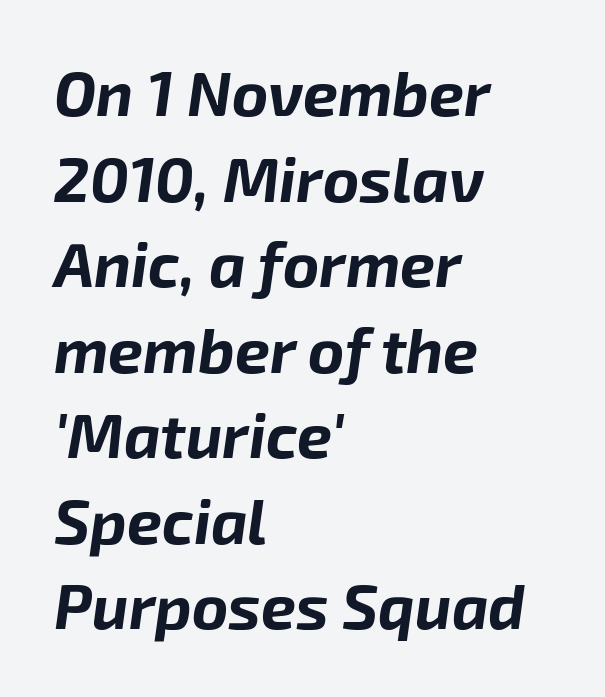
Q: Is the text bold? A: Yes.
Q: Is the text italic (slanted)? A: Yes, it leans right by about 8 degrees.
Q: Is the text underlined? A: No.
Q: How is the paragraph aligned? A: Left-aligned.
Q: Is the spacing between letters normal or unusually wide? A: Normal.
Q: Is the spacing between lines tight, normal or loose? A: Normal.
Q: Width (condensed, normal, or wide)? A: Normal.
Q: Stroke contrast? A: Low.
Q: x-height? A: Medium.
Q: Monospaced? A: No.
